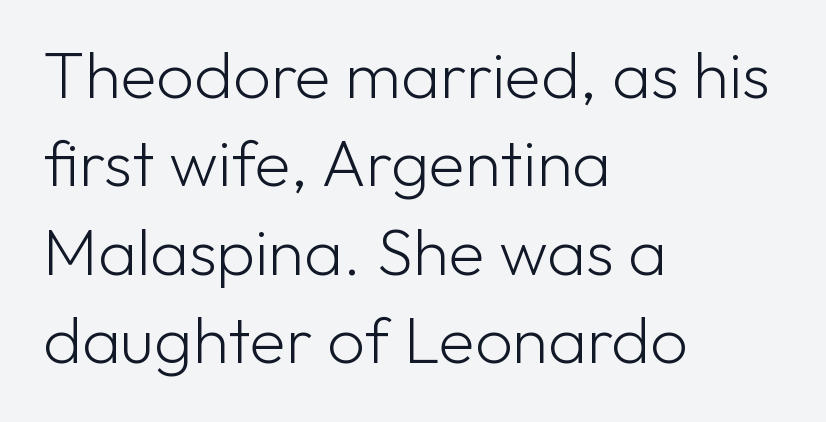
The rendering anchors every line to the left-hand side. Varying glyph widths throughout — classic text-font behaviour. The type is set solid horizontally, with unmodified tracking. This sample uses an upright cut, with every glyph sitting square on the baseline. Serif or sans? Sans — the stroke terminals are bare.
